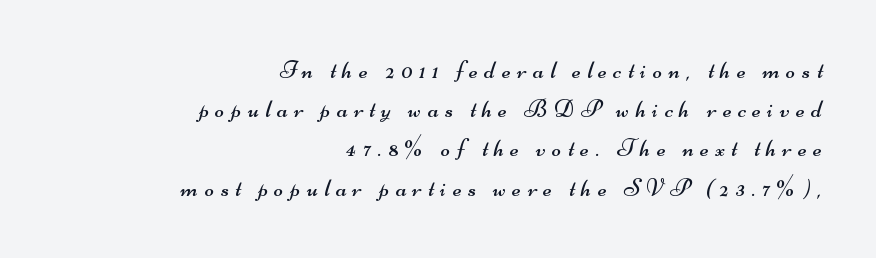
Visually the block forms a straight wall on the right and a jagged coastline on the left. Stroke thickness stays within the range of a standard reading face or lighter. A typesetter would call this heavily tracked-out type. Reading down the column, the eye jumps a familiar distance to each next line.
